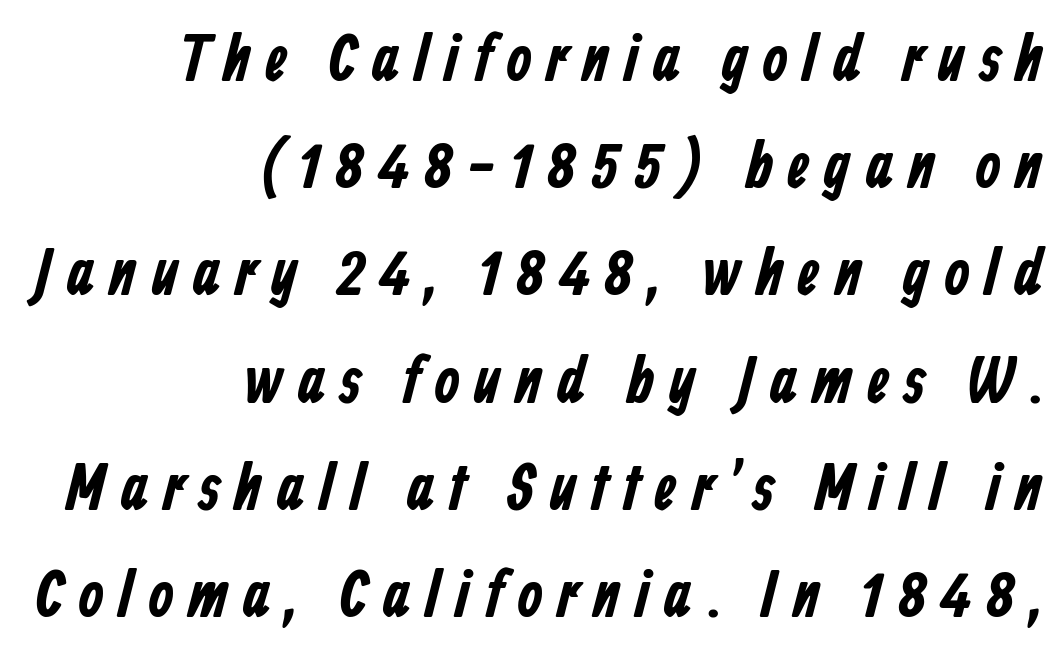
{"serif": "no", "width": "condensed", "stroke_contrast": "low", "x_height": "medium", "monospaced": "no", "underline": "no", "align": "right", "line_spacing": "normal", "line_spacing_ratio": 1.65, "letter_spacing": "wide", "letter_spacing_em": 0.21, "glyph_px": 65}
